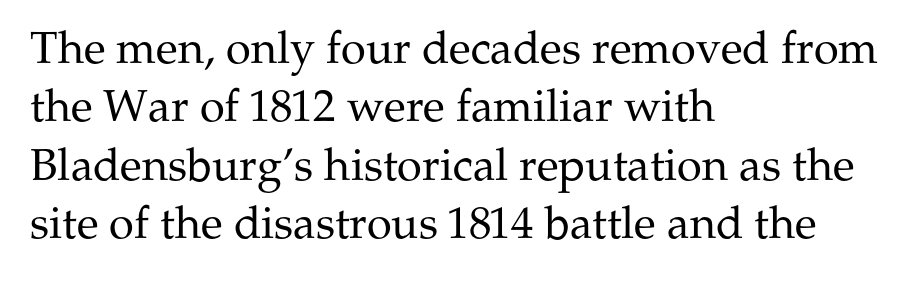
{"serif": "yes", "italic": "no", "bold": "no", "weight": "regular", "width": "normal", "stroke_contrast": "medium", "x_height": "medium", "monospaced": "no", "underline": "no", "align": "left", "line_spacing": "normal", "line_spacing_ratio": 1.3, "letter_spacing": "normal", "letter_spacing_em": 0.0, "glyph_px": 45}
